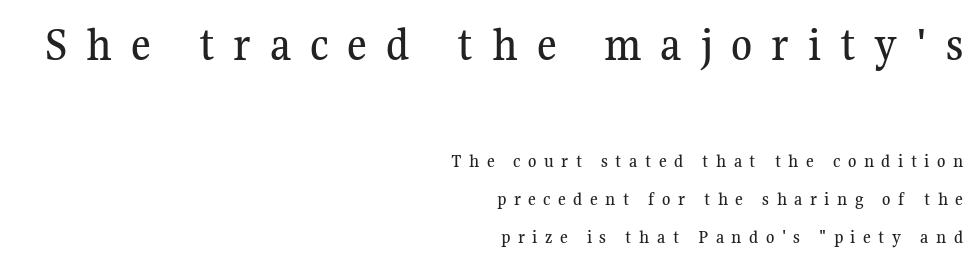
{"serif": "yes", "italic": "no", "width": "normal", "stroke_contrast": "medium", "x_height": "medium", "monospaced": "no", "underline": "no", "align": "right", "line_spacing": "loose", "line_spacing_ratio": 1.98, "letter_spacing": "wide", "letter_spacing_em": 0.39, "larger_block": "first", "size_ratio": 2.53, "glyph_px": 48}
